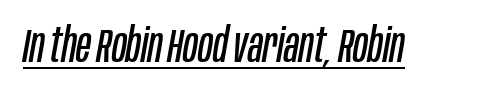
Students, note that the glyphs here touch the page at normal intervals. The rendering uses natural spacing where letterforms have individual widths. The letters look calm and open, with moderate or lighter stems. This sample carries an underscore along the baseline area. Yep, that's italic — everything's leaning.
